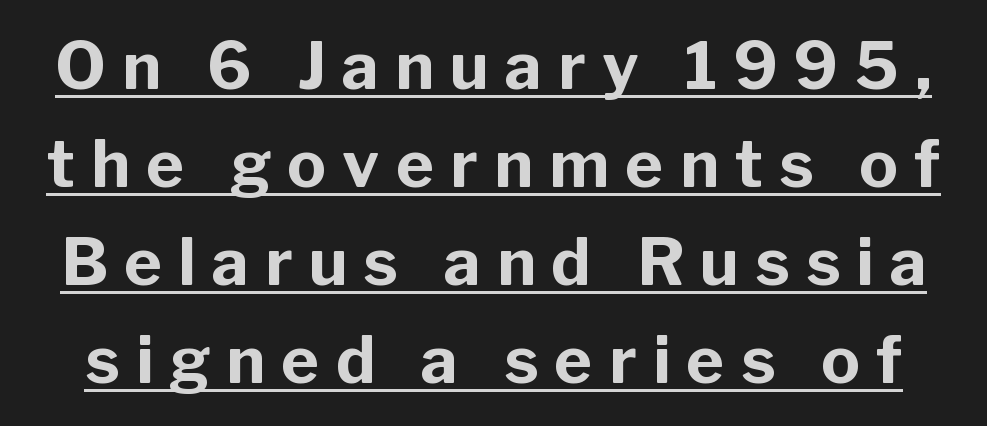
The type sits square on the baseline with zero lean. Tracking value appears strongly positive — letters spread wide. Has an underline been added? It has. These lines are rendered in a variable-pitch font.
